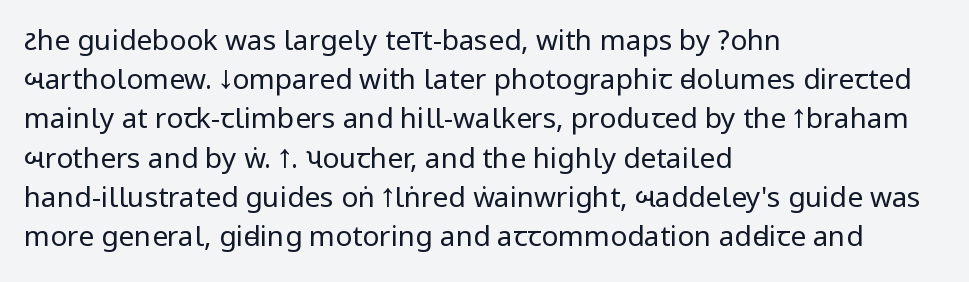
The image shows 28 px regular-weight, condensed sans-serif type, upright; set left-aligned, normal line spacing (1.4x), normal letter spacing, not underlined; low stroke contrast.
